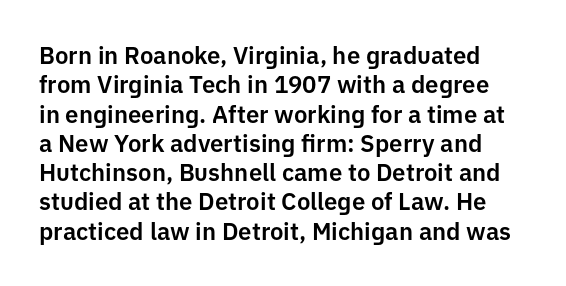
The image shows 24 px text type, upright; set line spacing 1.22x, normal letter spacing, not underlined.
